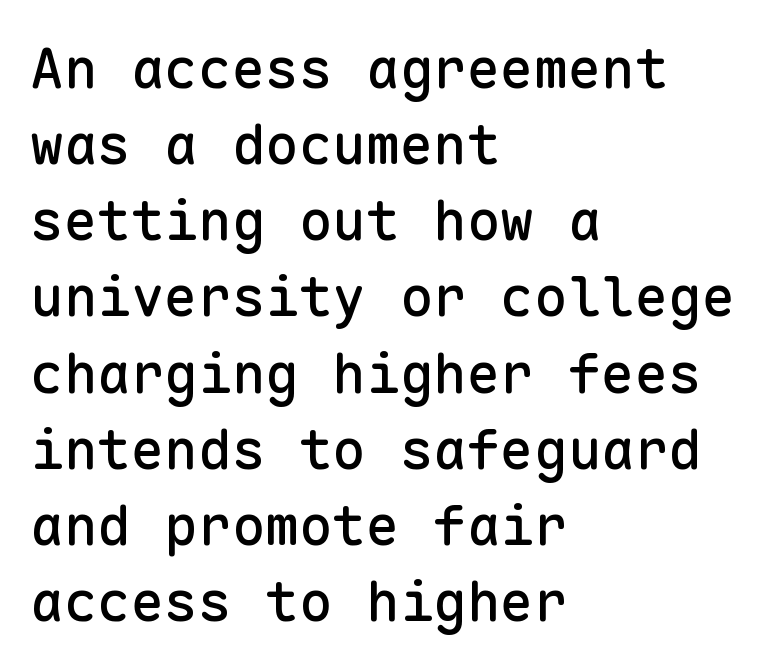
Q: Is the text italic (slanted)? A: No, it is upright.
Q: Is the typeface a serif or a sans-serif typeface? A: Sans-serif.
Q: Is the text underlined? A: No.
Q: How is the paragraph aligned? A: Left-aligned.
Q: Is the spacing between letters normal or unusually wide? A: Normal.
Q: Is the spacing between lines tight, normal or loose? A: Normal.
Q: Width (condensed, normal, or wide)? A: Normal.
Q: Stroke contrast? A: Low.
Q: x-height? A: Medium.
Q: Monospaced? A: Yes.
